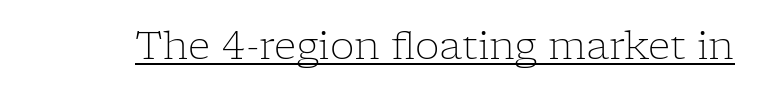
The image shows 39 px light serif type, upright; set normal letter spacing, underlined; low stroke contrast and a medium x-height.
